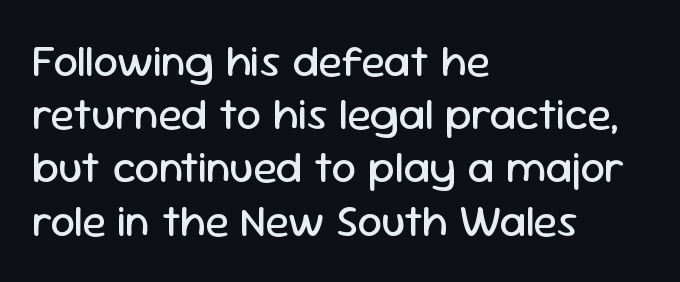
Varying glyph widths throughout — classic text-font behaviour. The typesetting does not lean heavy: it is not bold. To sum up the face: it is a sans, with no serifs. Style check: upright. This rendering features lettering with no underline.
